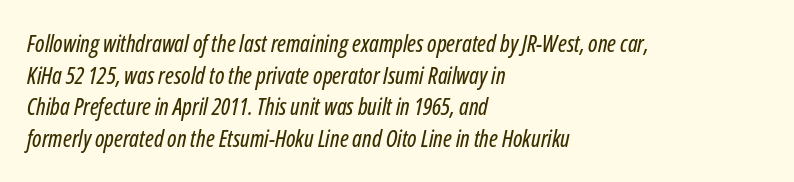
Q: Is the text italic (slanted)? A: Yes, it leans right by about 12 degrees.
Q: Is the text underlined? A: No.
Q: How is the paragraph aligned? A: Left-aligned.
Q: Is the spacing between letters normal or unusually wide? A: Normal.
Q: Is the spacing between lines tight, normal or loose? A: Normal.
